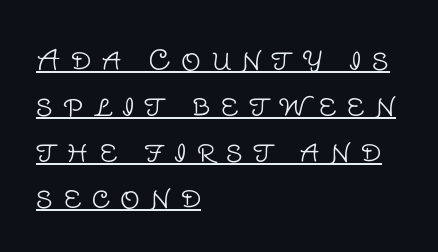
{"serif": "no", "bold": "no", "weight": "light", "width": "normal", "stroke_contrast": "low", "x_height": "large", "monospaced": "no", "underline": "yes", "align": "left", "line_spacing": "normal", "line_spacing_ratio": 1.64, "letter_spacing": "wide", "letter_spacing_em": 0.35, "glyph_px": 28}
